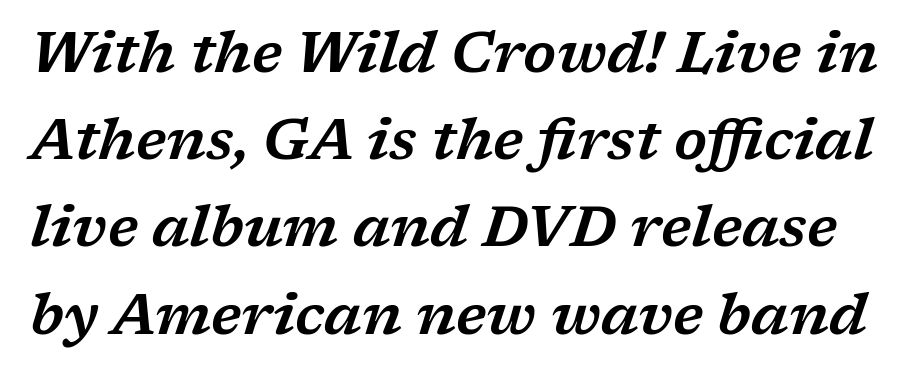
The image shows 57 px wide serif type, italic (leaning right); set normal line spacing (1.53x), normal letter spacing, not underlined; low stroke contrast and a medium x-height.
